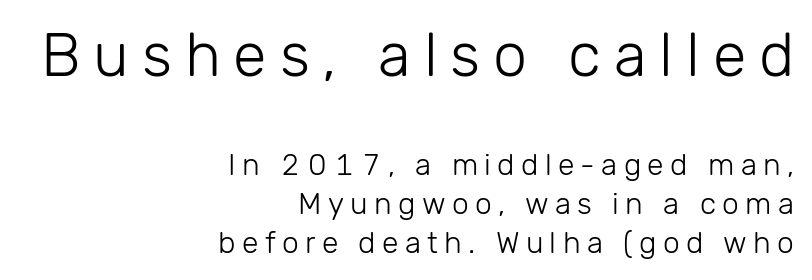
If you drew a ruler down the right edge, every line would touch it. This sample has the flowing, uneven cadence of proportional lettering. This block has exactly the height ordinary leading produces. Tracking value appears strongly positive — letters spread wide.
